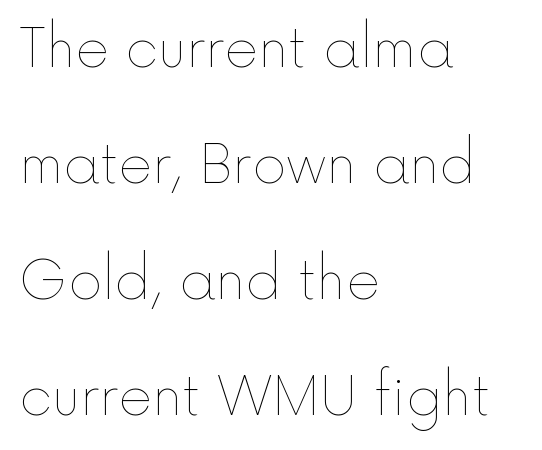
Q: Is the text bold? A: No.
Q: Is the text italic (slanted)? A: No, it is upright.
Q: Is the text underlined? A: No.
Q: How is the paragraph aligned? A: Left-aligned.
Q: Is the spacing between letters normal or unusually wide? A: Normal.
Q: Is the spacing between lines tight, normal or loose? A: Loose.
Q: Width (condensed, normal, or wide)? A: Normal.
Q: x-height? A: Medium.
Q: Monospaced? A: No.
